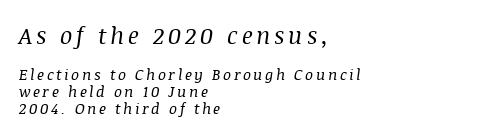
{"italic": "yes", "lean": "right", "slant_degrees": 8, "bold": "no", "underline": "no", "align": "left", "line_spacing": "tight", "line_spacing_ratio": 1.12, "larger_block": "first", "size_ratio": 1.53, "glyph_px": 23}
